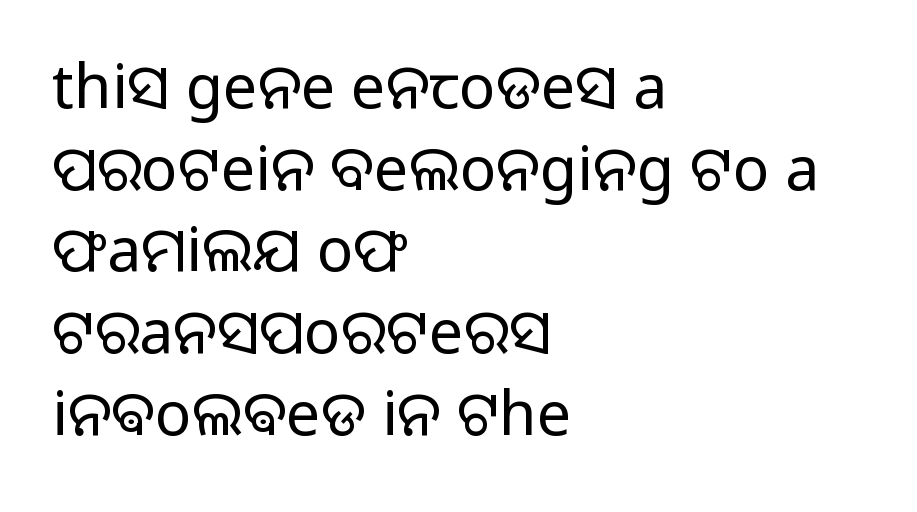
{"serif": "no", "italic": "no", "bold": "no", "weight": "regular", "width": "normal", "stroke_contrast": "low", "x_height": "medium", "monospaced": "no", "underline": "no", "align": "left", "line_spacing": "normal", "line_spacing_ratio": 1.34, "letter_spacing": "normal", "letter_spacing_em": 0.0, "glyph_px": 61}
